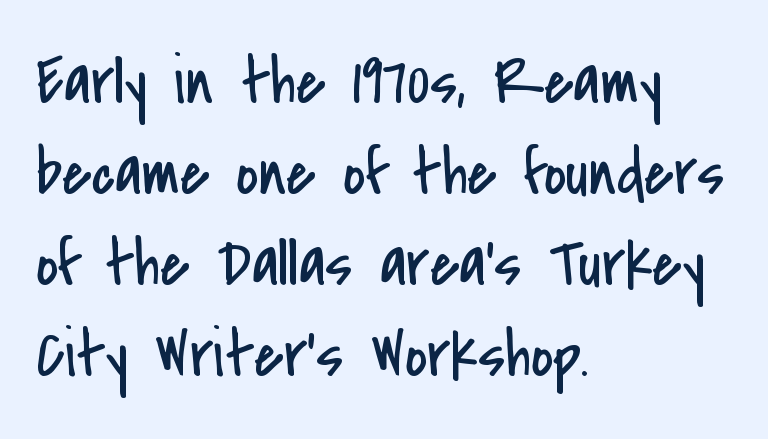
Q: Is the text bold? A: No.
Q: Is the text italic (slanted)? A: No, it is upright.
Q: Is the typeface a serif or a sans-serif typeface? A: Sans-serif.
Q: Is the text underlined? A: No.
Q: How is the paragraph aligned? A: Left-aligned.
Q: Is the spacing between letters normal or unusually wide? A: Normal.
Q: Is the spacing between lines tight, normal or loose? A: Normal.
Q: Width (condensed, normal, or wide)? A: Condensed.
Q: Stroke contrast? A: Low.
Q: x-height? A: Small.
Q: Monospaced? A: No.
